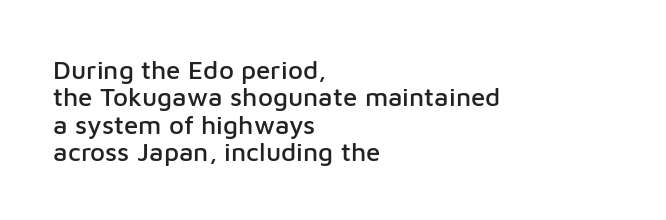
{"italic": "no", "underline": "no", "align": "left", "line_spacing": "tight", "line_spacing_ratio": 1.05, "letter_spacing": "normal", "letter_spacing_em": 0.0, "glyph_px": 26}
